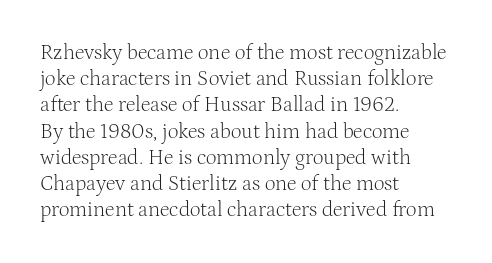
{"italic": "no", "bold": "no", "underline": "no", "align": "left", "line_spacing": "normal", "line_spacing_ratio": 1.25, "letter_spacing": "normal", "letter_spacing_em": 0.0, "glyph_px": 21}
